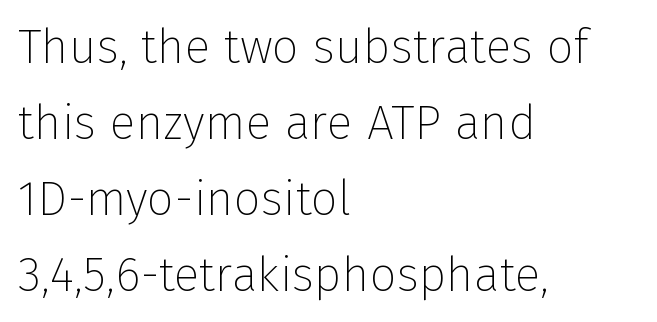
Is the type heavy? It reads as light-to-regular instead. The face used here is a sans, in the tradition of grotesques and geometrics. Short and long lines alike share a common starting point at left. Descenders are the only things crossing below the line. Look at the tracking — it's just the regular setting, nothing added. It's the straight-up-and-down kind of type.
